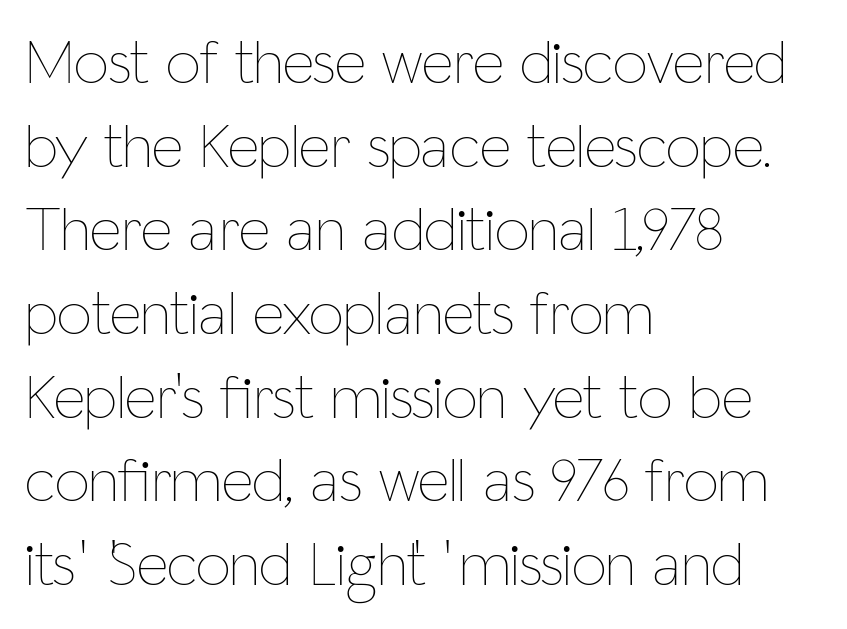
The image shows 62 px thin, condensed type, upright; set left-aligned, normal line spacing (1.35x), normal letter spacing, not underlined; low stroke contrast and a medium x-height.
